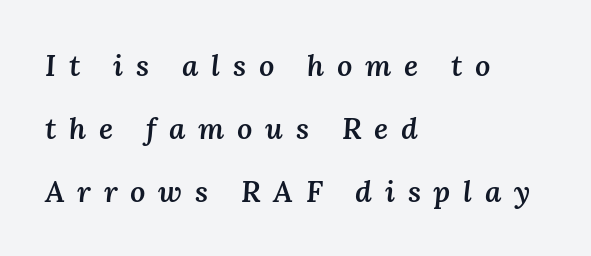
Q: Is the text bold? A: Semi-bold.
Q: Is the text italic (slanted)? A: Yes, it leans right by about 3 degrees.
Q: Is the text underlined? A: No.
Q: How is the paragraph aligned? A: Left-aligned.
Q: Is the spacing between letters normal or unusually wide? A: Unusually wide.
Q: Is the spacing between lines tight, normal or loose? A: Loose.
Q: Width (condensed, normal, or wide)? A: Normal.
Q: Stroke contrast? A: Medium.
Q: x-height? A: Medium.
Q: Monospaced? A: No.
